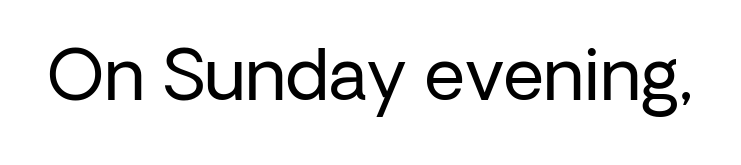
{"serif": "no", "italic": "no", "bold": "no", "weight": "regular", "width": "normal", "stroke_contrast": "low", "x_height": "medium", "monospaced": "no", "underline": "no", "letter_spacing": "normal", "letter_spacing_em": 0.0, "glyph_px": 70}
